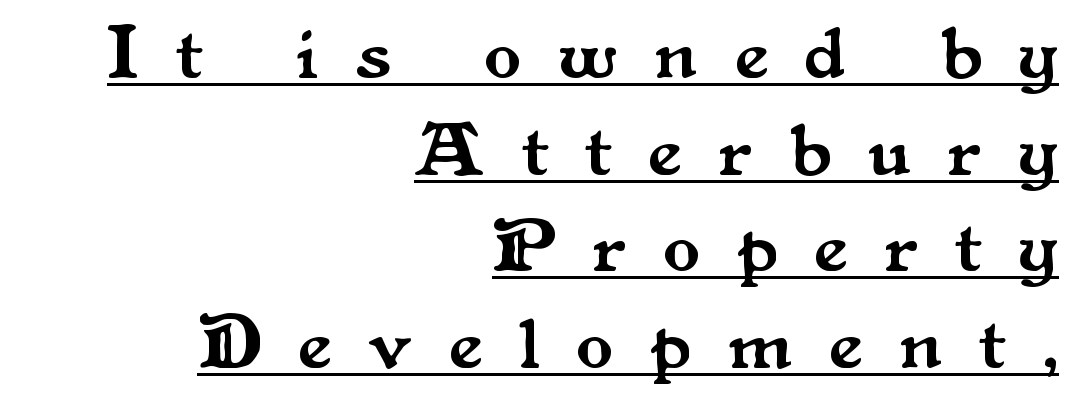
Q: Is the text italic (slanted)? A: No, it is upright.
Q: Is the typeface a serif or a sans-serif typeface? A: Serif.
Q: Is the text underlined? A: Yes.
Q: How is the paragraph aligned? A: Right-aligned.
Q: Is the spacing between letters normal or unusually wide? A: Unusually wide.
Q: Is the spacing between lines tight, normal or loose? A: Normal.
Q: Width (condensed, normal, or wide)? A: Normal.
Q: Stroke contrast? A: Medium.
Q: x-height? A: Small.
Q: Monospaced? A: No.
